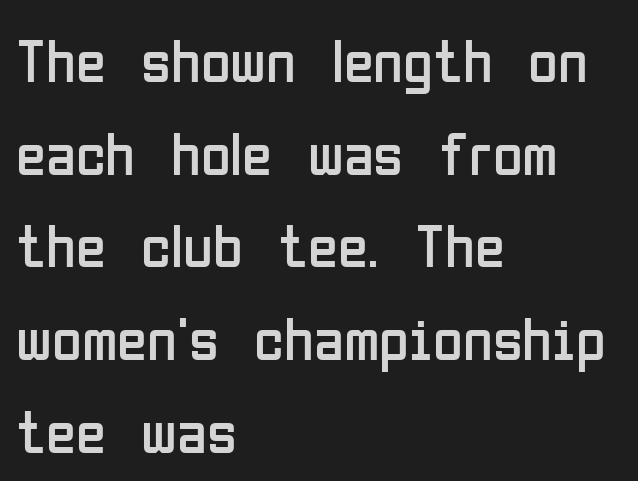
Italic: no, the glyphs are upright roman. Think of a printed novel: that variable character pitch is what you see here. The horizontal fit of the characters is conventional and even. The specimen omits any rule beneath the text block's lines.
